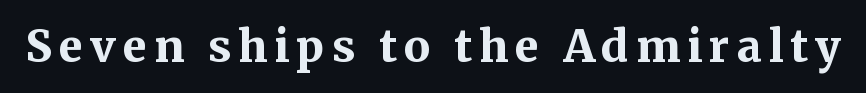
The image shows 44 px bold serif type, upright; set not underlined; medium stroke contrast and a medium x-height.
